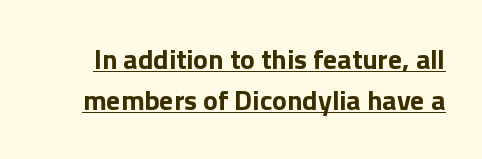
The rendering uses natural spacing where letterforms have individual widths. Characters follow at the spacing the type designer built in. In terms of letterform style, serifs are entirely absent. The typesetting leans heavy: a genuine bold. The glyphs are accompanied by a horizontal stroke just below them.
